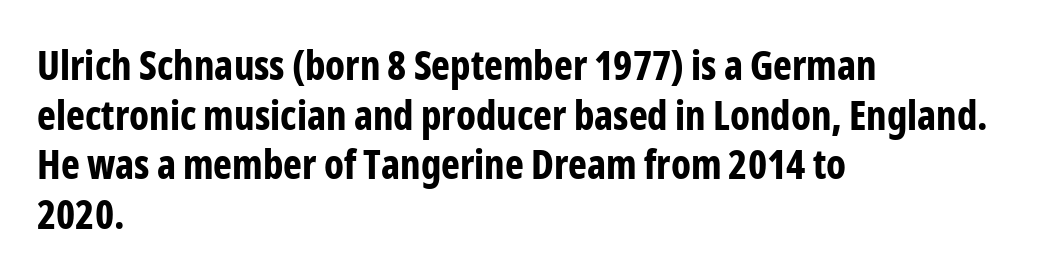
These lines are set flush left with a ragged right edge. The face used here is a sans, in the tradition of grotesques and geometrics. The letters stand upright; this is a roman face. Lines of text with bare space underneath.
